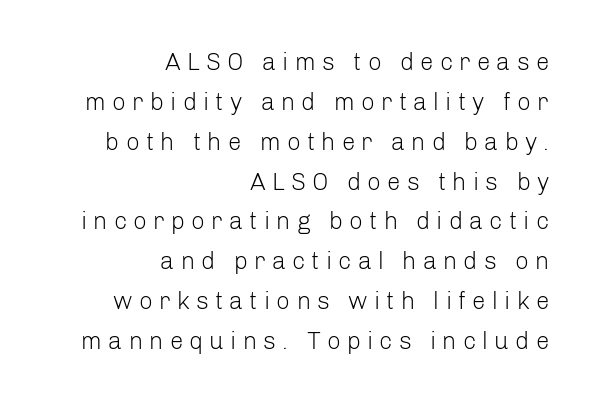
Q: Is the text bold? A: No.
Q: Is the text italic (slanted)? A: No, it is upright.
Q: Is the text underlined? A: No.
Q: How is the paragraph aligned? A: Right-aligned.
Q: Is the spacing between letters normal or unusually wide? A: Unusually wide.
Q: Is the spacing between lines tight, normal or loose? A: Normal.
